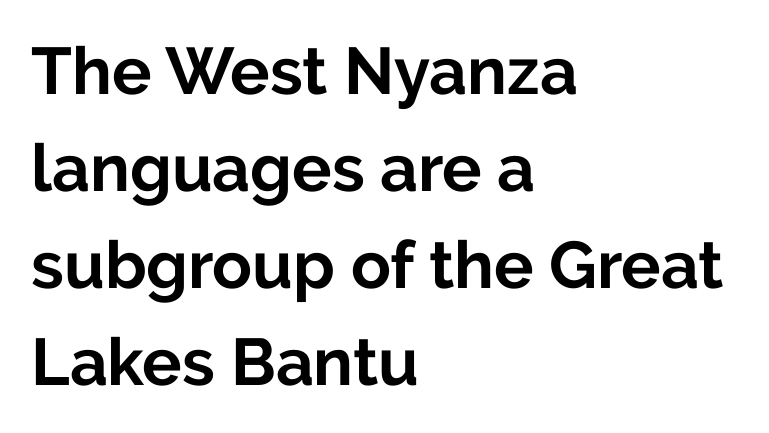
Characters remain perfectly vertical along every line. Heavy, bold letterforms. Unmarked baselines from the first word to the last. Each letter keeps its own natural width here, so spacing adapts to shape.
